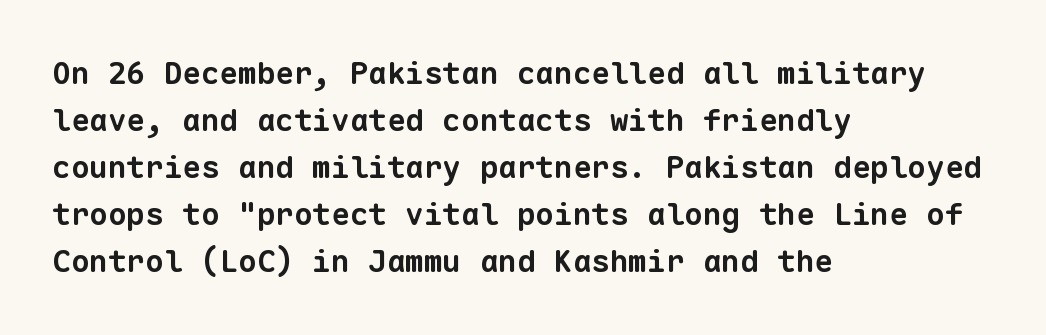
To sum up the face: it is a sans, with no serifs. The rows are spaced the way most documents space them. This is heavy type, rendered in bold. The line texture is even and compact thanks to regular tracking. Horizontally, the lines are justified to the leading edge only. Note the uniform advance width — an 'i' takes as much space as an 'm'.
